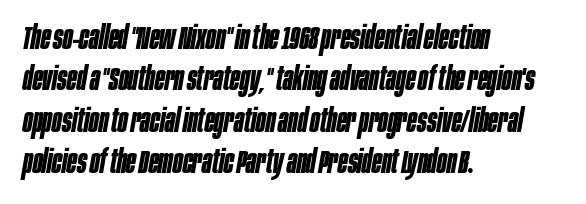
The image shows 32 px bold, condensed type, italic (leaning right); set left-aligned, normal line spacing (1.29x), normal letter spacing, not underlined; low stroke contrast and a large x-height.
